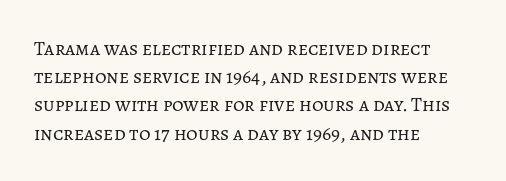
Q: Is the text bold? A: No.
Q: Is the text italic (slanted)? A: No, it is upright.
Q: Is the text underlined? A: No.
Q: How is the paragraph aligned? A: Left-aligned.
Q: Is the spacing between letters normal or unusually wide? A: Normal.
Q: Is the spacing between lines tight, normal or loose? A: Normal.
